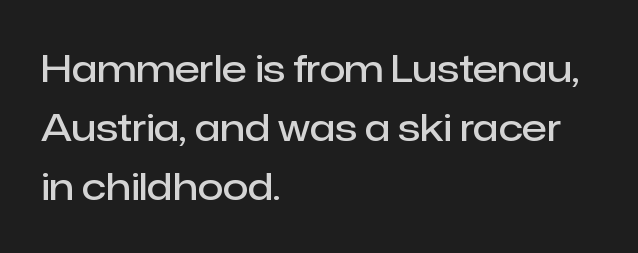
Q: Is the text bold? A: Semi-bold.
Q: Is the text italic (slanted)? A: No, it is upright.
Q: Is the typeface a serif or a sans-serif typeface? A: Sans-serif.
Q: Is the text underlined? A: No.
Q: How is the paragraph aligned? A: Left-aligned.
Q: Is the spacing between letters normal or unusually wide? A: Normal.
Q: Is the spacing between lines tight, normal or loose? A: Normal.
Q: Width (condensed, normal, or wide)? A: Normal.
Q: Stroke contrast? A: Low.
Q: x-height? A: Medium.
Q: Monospaced? A: No.
